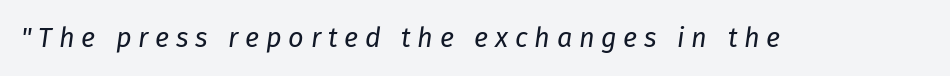
You can tell it's italic because the verticals aren't actually vertical. Tracking value appears strongly positive — letters spread wide. This rendering features lettering with no underline. Summary of weight: not heavy and not bold.
